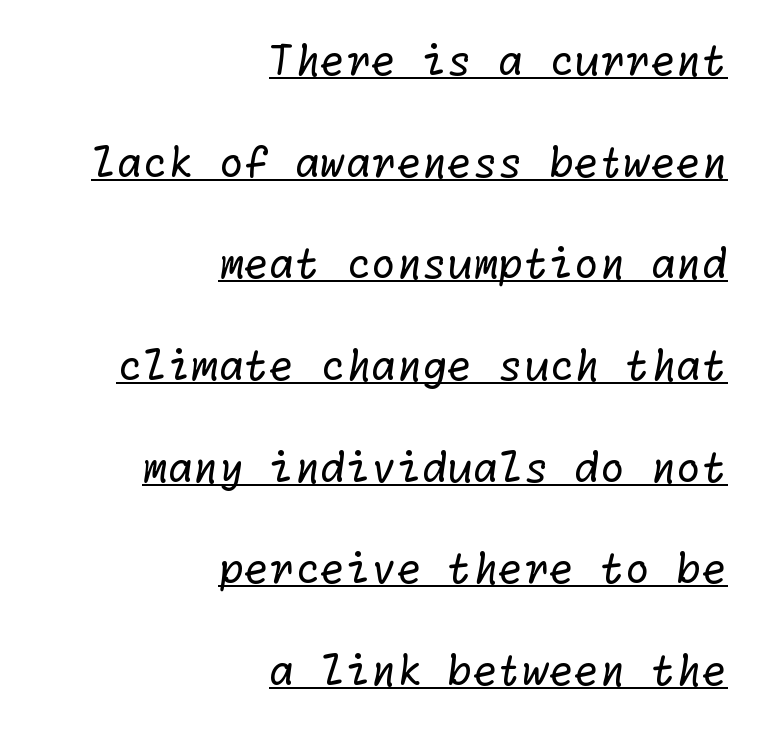
The image shows 41 px regular-weight sans-serif type; set right-aligned, loose line spacing (2.48x), normal letter spacing, underlined; low stroke contrast and a medium x-height.
